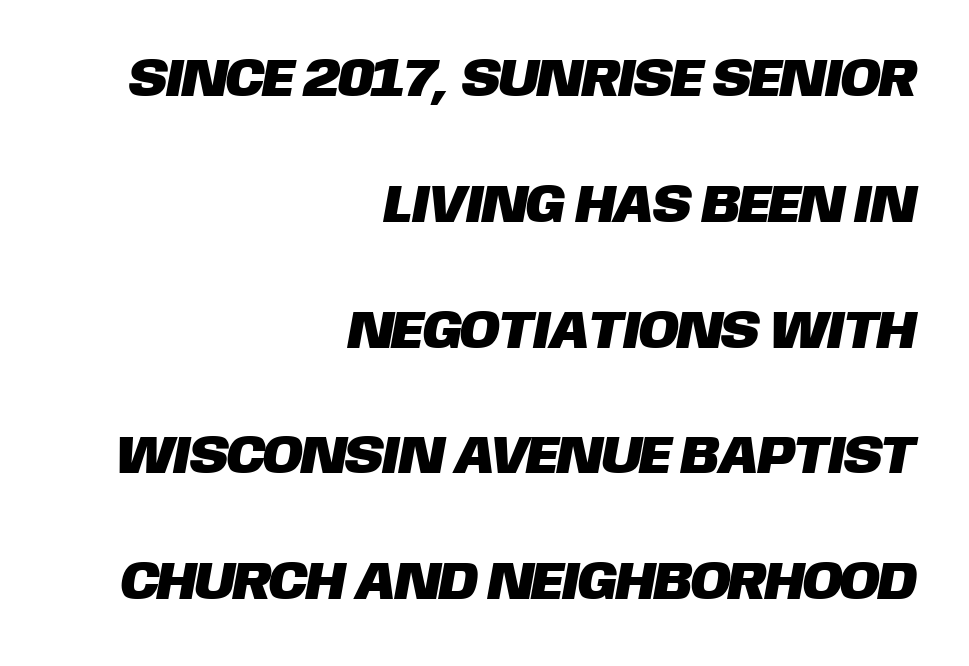
Q: Is the typeface a serif or a sans-serif typeface? A: Sans-serif.
Q: Is the text underlined? A: No.
Q: How is the paragraph aligned? A: Right-aligned.
Q: Is the spacing between letters normal or unusually wide? A: Normal.
Q: Is the spacing between lines tight, normal or loose? A: Loose.
Q: Width (condensed, normal, or wide)? A: Normal.
Q: Stroke contrast? A: Low.
Q: x-height? A: Large.
Q: Monospaced? A: No.
